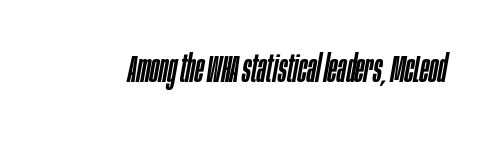
There is no visible air inserted between adjacent glyphs. The specimen reads as italic at a glance. Varying glyph widths throughout — classic text-font behaviour. The gap between lines stays unmarked.
